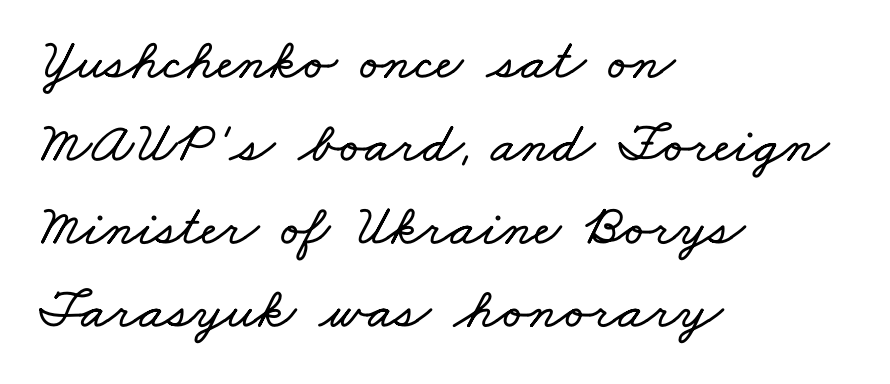
Q: Is the text underlined? A: No.
Q: How is the paragraph aligned? A: Left-aligned.
Q: Is the spacing between letters normal or unusually wide? A: Normal.
Q: Is the spacing between lines tight, normal or loose? A: Normal.
Q: Width (condensed, normal, or wide)? A: Wide.
Q: Stroke contrast? A: Low.
Q: x-height? A: Small.
Q: Monospaced? A: No.
